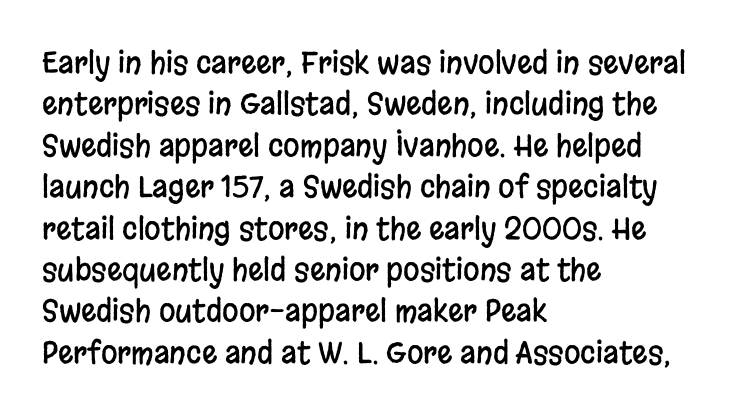
Q: Is the text italic (slanted)? A: No, it is upright.
Q: Is the typeface a serif or a sans-serif typeface? A: Sans-serif.
Q: Is the text underlined? A: No.
Q: How is the paragraph aligned? A: Left-aligned.
Q: Is the spacing between letters normal or unusually wide? A: Normal.
Q: Is the spacing between lines tight, normal or loose? A: Normal.
Q: Width (condensed, normal, or wide)? A: Condensed.
Q: Stroke contrast? A: Low.
Q: x-height? A: Large.
Q: Monospaced? A: No.
